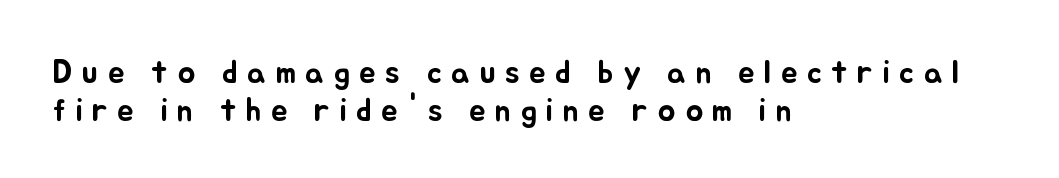
The gap between lines stays unmarked. This sample has the flowing, uneven cadence of proportional lettering. Does the leading feel generous? Not at all — it's pinched. The letters stand straight up with perfectly vertical stems.
